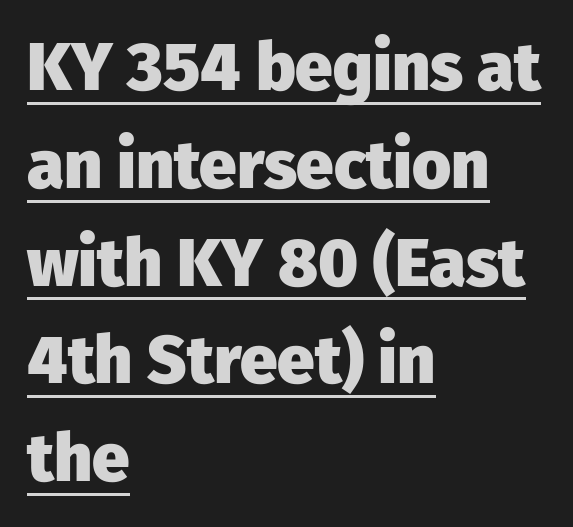
The face used here is proportionally spaced, like ordinary book or web type. Leftover space on each line is placed entirely after the last word. What kind of face is this? One without serifs — a sans. The strokes are fattened all the way to bold.
